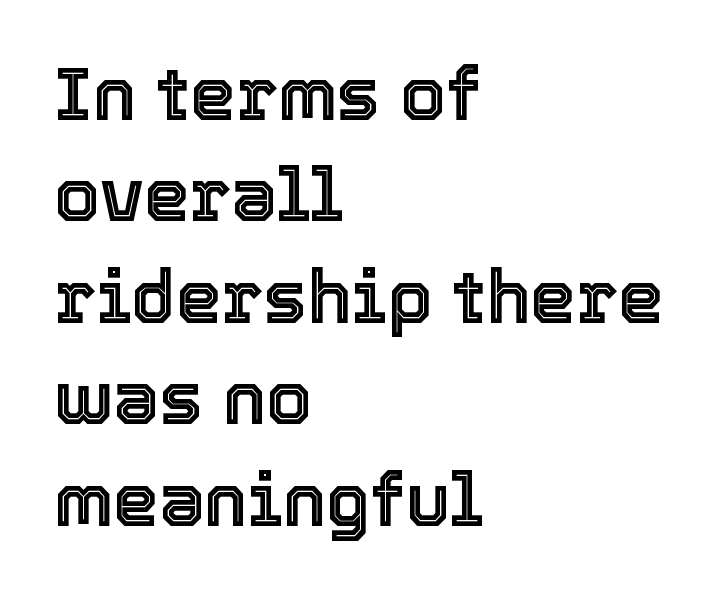
The space between consecutive lines is moderate. How are the letters spaced? Ordinarily, with no added tracking. The compositor pushed each line to the left boundary. Posture: vertical. The foot of each line stays bare and open. These lines are rendered in a variable-pitch font.
